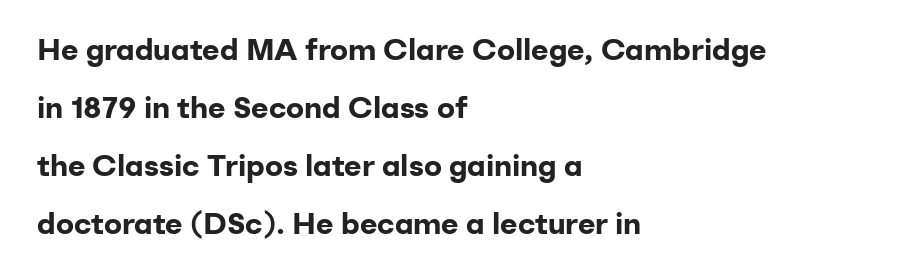
The typesetting leans heavy: a genuine bold. The letters advance in unequal steps, a hallmark of proportional type. There is no visible air inserted between adjacent glyphs. Nope, not italic — everything's standing straight.
